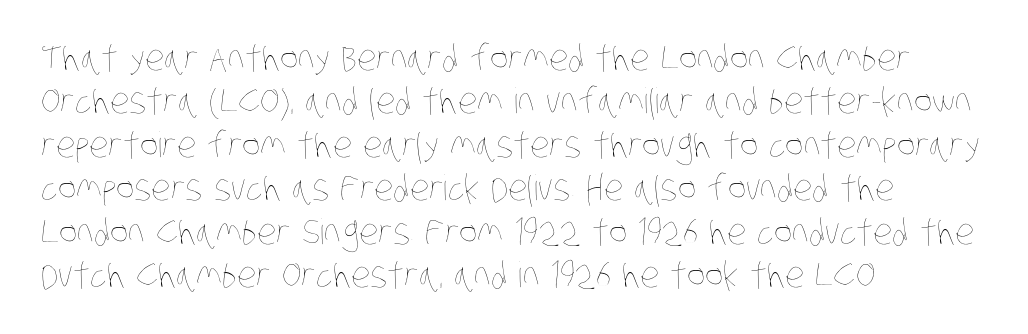
Q: Is the text bold? A: No.
Q: Is the text underlined? A: No.
Q: How is the paragraph aligned? A: Left-aligned.
Q: Is the spacing between letters normal or unusually wide? A: Normal.
Q: Width (condensed, normal, or wide)? A: Condensed.
Q: Stroke contrast? A: Low.
Q: x-height? A: Large.
Q: Monospaced? A: No.
